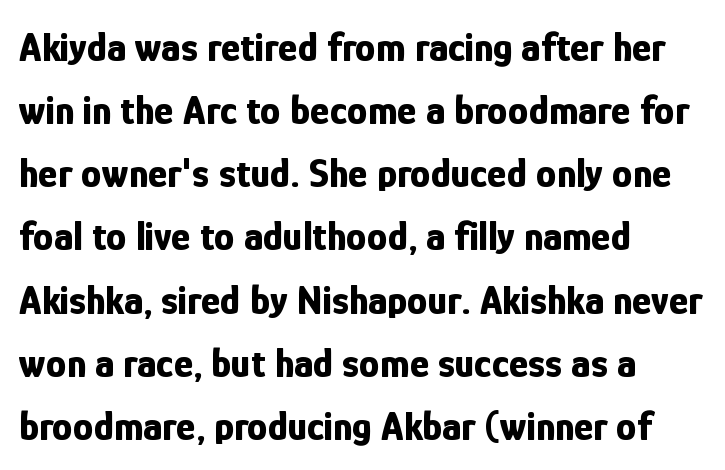
The image shows 41 px bold, condensed sans-serif type, upright; set left-aligned, normal line spacing (1.54x), normal letter spacing, not underlined; low stroke contrast and a medium x-height.
